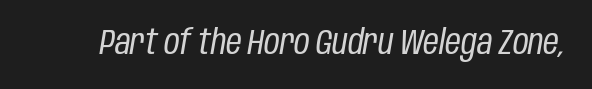
The image shows 34 px regular-weight, condensed type, italic (leaning right); set normal letter spacing, not underlined; low stroke contrast and a large x-height.
